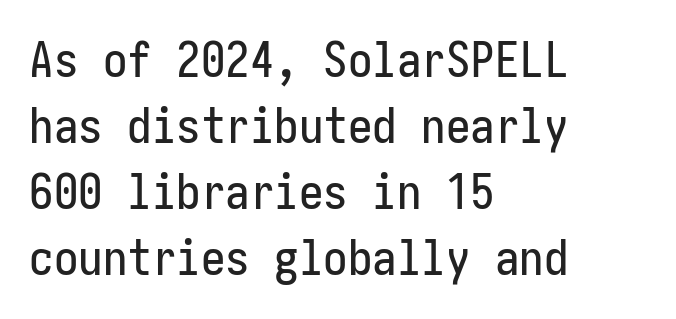
Q: Is the text italic (slanted)? A: No, it is upright.
Q: Is the typeface a serif or a sans-serif typeface? A: Sans-serif.
Q: Is the text underlined? A: No.
Q: How is the paragraph aligned? A: Left-aligned.
Q: Is the spacing between letters normal or unusually wide? A: Normal.
Q: Is the spacing between lines tight, normal or loose? A: Normal.
Q: Width (condensed, normal, or wide)? A: Condensed.
Q: Stroke contrast? A: Low.
Q: x-height? A: Medium.
